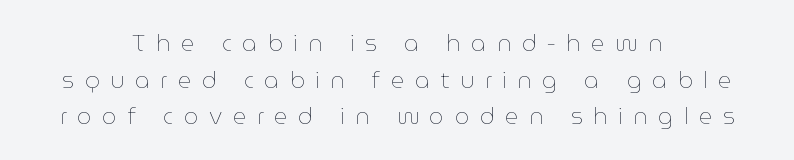
{"italic": "no", "bold": "no", "underline": "no", "align": "center", "line_spacing": "normal", "line_spacing_ratio": 1.59, "letter_spacing": "wide", "letter_spacing_em": 0.46, "glyph_px": 23}
